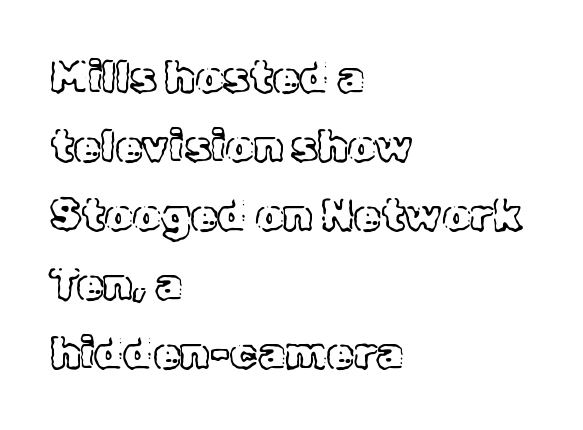
The image shows 44 px text type, upright; set left-aligned, normal line spacing (1.57x), normal letter spacing, not underlined; a medium x-height.
